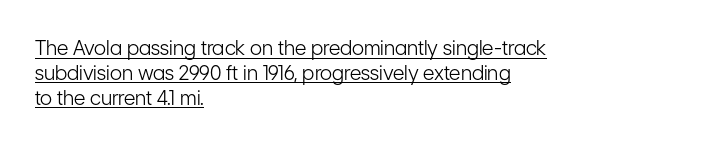
The image shows 20 px text type, upright; set left-aligned, line spacing 1.24x, normal letter spacing, underlined.
